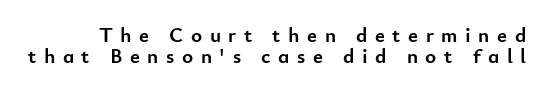
The image shows 21 px bold type, upright; set tight line spacing (0.98x), unusually wide letter spacing (+0.36 em), not underlined.
